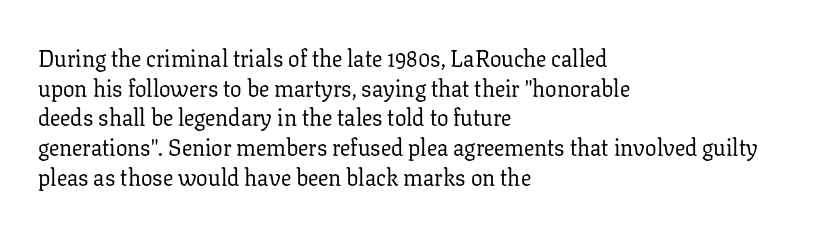
Q: Is the text bold? A: No.
Q: Is the text italic (slanted)? A: No, it is upright.
Q: Is the text underlined? A: No.
Q: How is the paragraph aligned? A: Left-aligned.
Q: Is the spacing between letters normal or unusually wide? A: Normal.
Q: Is the spacing between lines tight, normal or loose? A: Normal.
